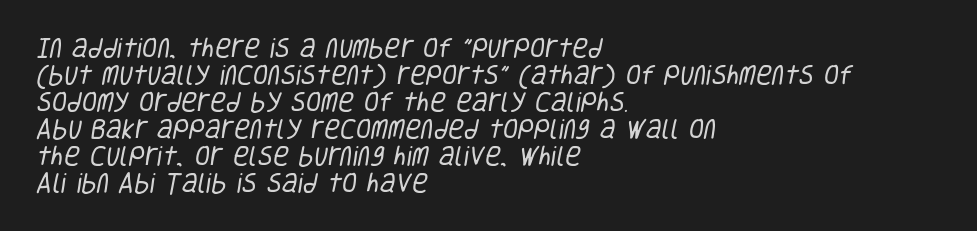
{"bold": "no", "underline": "no", "align": "left", "line_spacing_ratio": 1.23, "letter_spacing": "normal", "letter_spacing_em": 0.0, "glyph_px": 22}
